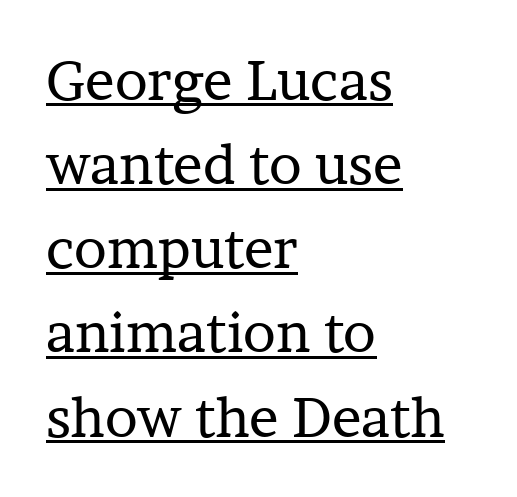
Q: Is the text bold? A: No.
Q: Is the text italic (slanted)? A: No, it is upright.
Q: Is the typeface a serif or a sans-serif typeface? A: Serif.
Q: Is the text underlined? A: Yes.
Q: How is the paragraph aligned? A: Left-aligned.
Q: Is the spacing between letters normal or unusually wide? A: Normal.
Q: Is the spacing between lines tight, normal or loose? A: Normal.
Q: Width (condensed, normal, or wide)? A: Normal.
Q: Stroke contrast? A: Low.
Q: x-height? A: Medium.
Q: Monospaced? A: No.
